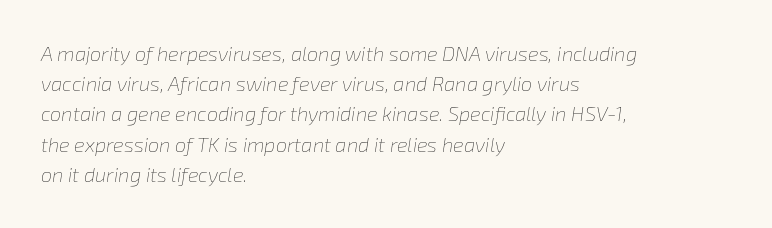
{"italic": "yes", "lean": "right", "slant_degrees": 8, "bold": "no", "underline": "no", "align": "left", "line_spacing": "normal", "line_spacing_ratio": 1.51, "letter_spacing": "normal", "letter_spacing_em": 0.0, "glyph_px": 20}
